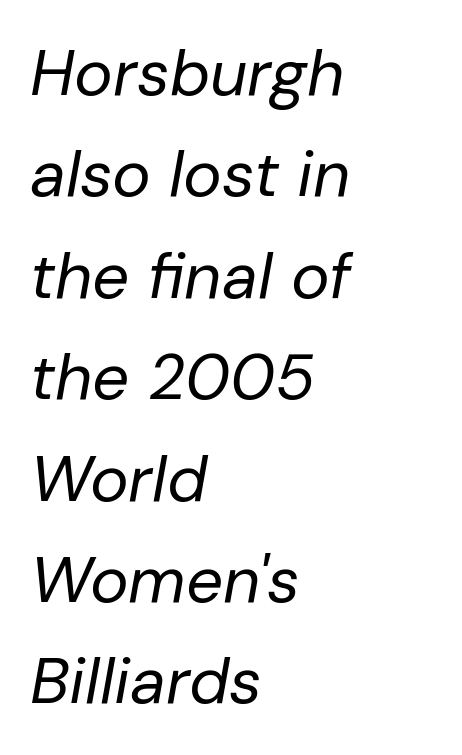
The image shows 65 px regular-weight type, italic (leaning right); set left-aligned, normal line spacing (1.56x), normal letter spacing, not underlined; low stroke contrast and a medium x-height.
